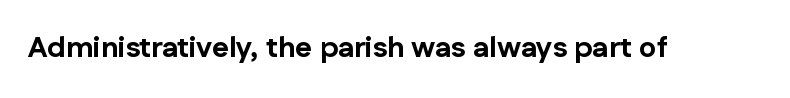
Q: Is the text bold? A: Yes.
Q: Is the text italic (slanted)? A: No, it is upright.
Q: Is the typeface a serif or a sans-serif typeface? A: Sans-serif.
Q: Is the text underlined? A: No.
Q: Is the spacing between letters normal or unusually wide? A: Normal.
Q: Width (condensed, normal, or wide)? A: Normal.
Q: Stroke contrast? A: Low.
Q: x-height? A: Medium.
Q: Monospaced? A: No.
